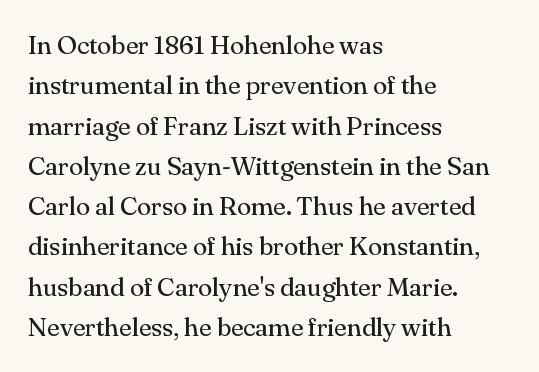
Q: Is the text bold? A: No.
Q: Is the text italic (slanted)? A: No, it is upright.
Q: Is the text underlined? A: No.
Q: How is the paragraph aligned? A: Left-aligned.
Q: Is the spacing between letters normal or unusually wide? A: Normal.
Q: Is the spacing between lines tight, normal or loose? A: Normal.
